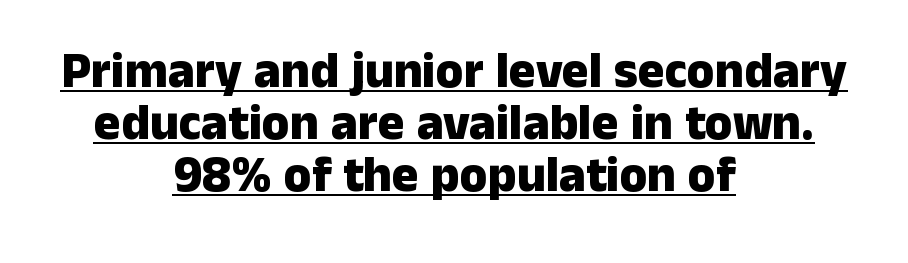
Descenders here cross a horizontal rule under the line. Students, this is bold: see how much ink each stroke carries. The compositor balanced each line on the midline. Here the glyphs are tracked normally, forming tight word shapes. Each new line begins almost immediately beneath the previous one. A typesetter would call this proportional, since set widths differ per character.
